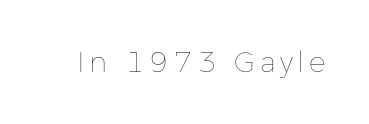
The image shows 28 px thin type, upright; set not underlined; low stroke contrast and a medium x-height.
